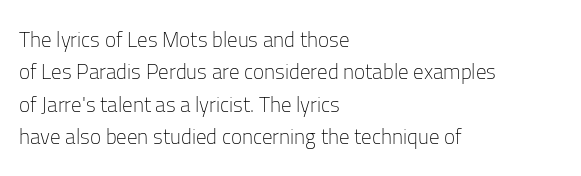
Words float on clear page, feet unadorned. Letters have the restrained weight of plain body copy at most. Horizontal alignment here is leftward, the default for most running prose. Whoever set this chose a conventional vertical rhythm. This sample uses an upright cut, with every glyph sitting square on the baseline.
